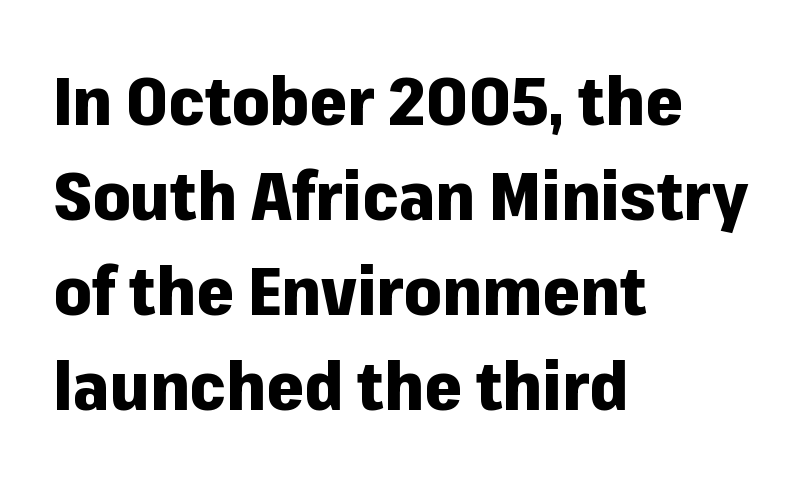
{"serif": "no", "italic": "no", "bold": "yes", "weight": "heavy", "width": "normal", "stroke_contrast": "low", "x_height": "medium", "monospaced": "no", "underline": "no", "align": "left", "line_spacing": "normal", "line_spacing_ratio": 1.42, "letter_spacing": "normal", "letter_spacing_em": 0.0, "glyph_px": 67}
